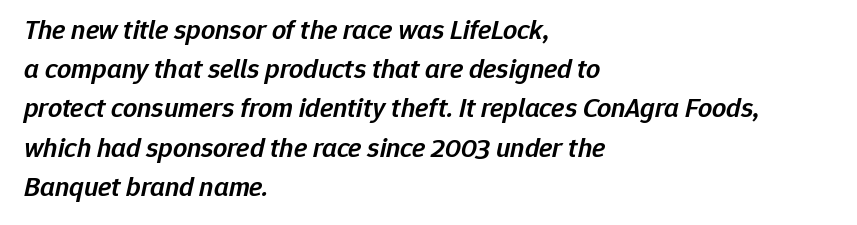
The image shows 28 px semibold type, italic (leaning right); set left-aligned, normal line spacing (1.4x), normal letter spacing, not underlined; low stroke contrast and a medium x-height.
